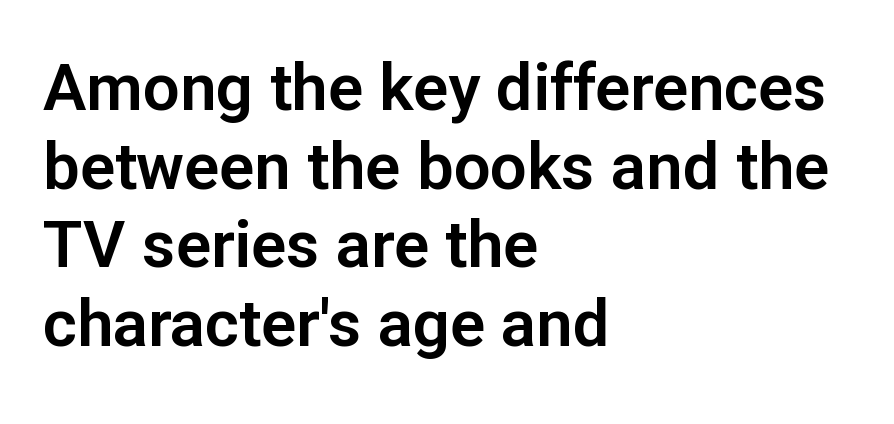
The image shows 65 px sans-serif type, upright; set left-aligned, line spacing 1.21x, normal letter spacing, not underlined; low stroke contrast and a medium x-height.
